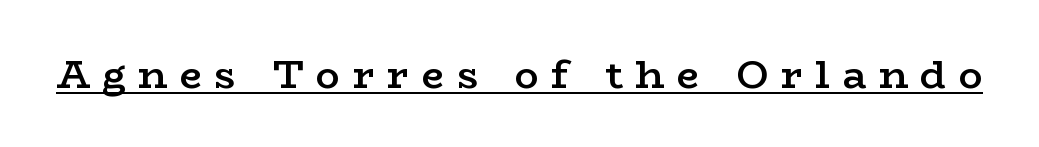
Q: Is the text bold? A: Semi-bold.
Q: Is the text italic (slanted)? A: No, it is upright.
Q: Is the typeface a serif or a sans-serif typeface? A: Serif.
Q: Is the text underlined? A: Yes.
Q: Is the spacing between letters normal or unusually wide? A: Unusually wide.
Q: Width (condensed, normal, or wide)? A: Wide.
Q: Stroke contrast? A: Low.
Q: x-height? A: Medium.
Q: Monospaced? A: No.
